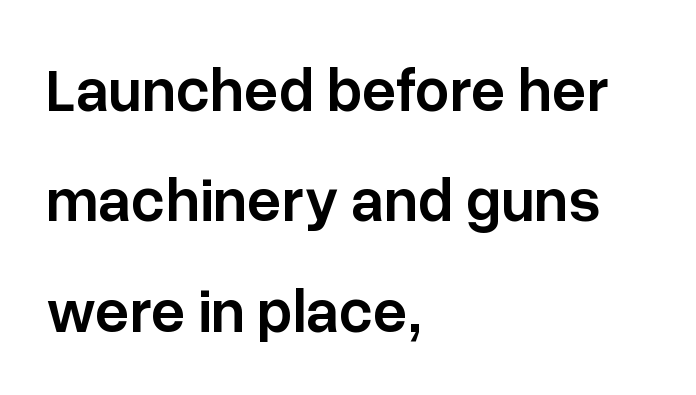
What stands out about the letter spacing? Nothing — it is the standard amount. The passage is arranged the way most books set body copy — flush left. Moderately thickened strokes mark this as semibold type. The rendering shows plain stroke endings on the letterforms — a sans-serif design. Underline: absent.
